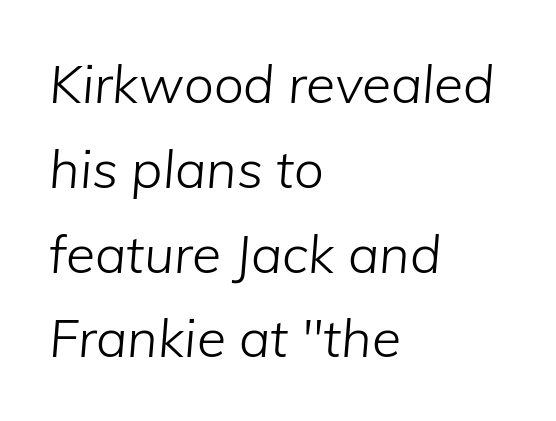
{"italic": "yes", "lean": "right", "slant_degrees": 5, "bold": "no", "weight": "light", "width": "normal", "stroke_contrast": "low", "x_height": "medium", "monospaced": "no", "underline": "no", "align": "left", "line_spacing": "normal", "line_spacing_ratio": 1.6, "letter_spacing": "normal", "letter_spacing_em": 0.0, "glyph_px": 53}
